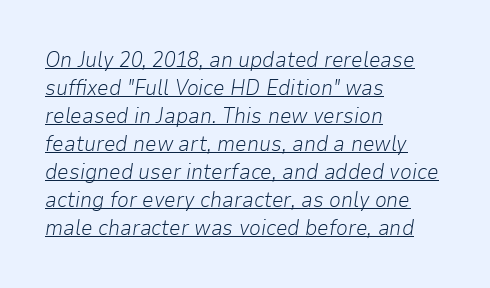
{"italic": "yes", "lean": "right", "slant_degrees": 9, "bold": "no", "underline": "yes", "align": "left", "line_spacing": "normal", "line_spacing_ratio": 1.33, "letter_spacing": "normal", "letter_spacing_em": 0.0, "glyph_px": 21}
